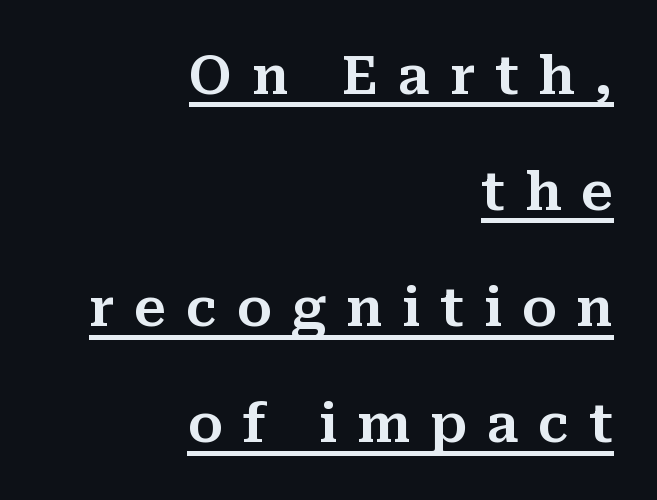
Q: Is the text italic (slanted)? A: No, it is upright.
Q: Is the typeface a serif or a sans-serif typeface? A: Serif.
Q: Is the text underlined? A: Yes.
Q: How is the paragraph aligned? A: Right-aligned.
Q: Is the spacing between letters normal or unusually wide? A: Unusually wide.
Q: Is the spacing between lines tight, normal or loose? A: Loose.
Q: Width (condensed, normal, or wide)? A: Normal.
Q: Stroke contrast? A: Medium.
Q: x-height? A: Medium.
Q: Monospaced? A: No.
